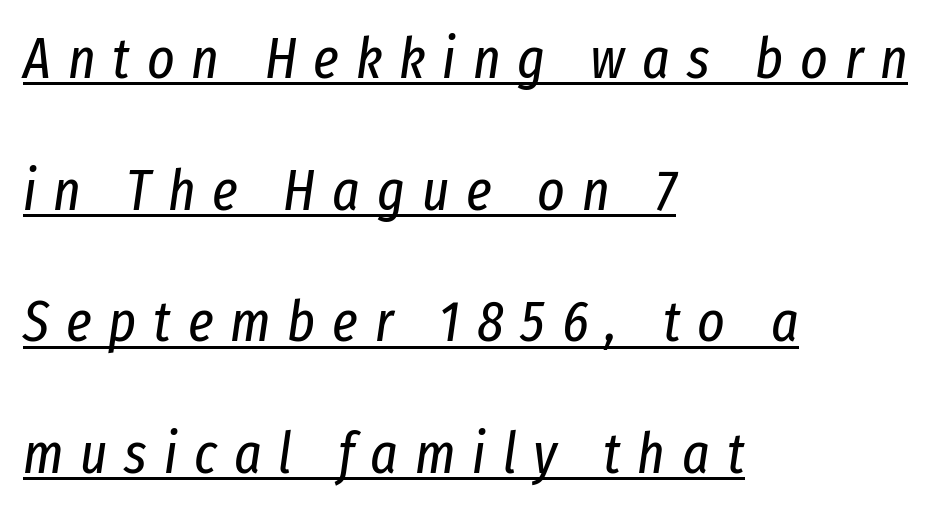
Horizontal alignment here is leftward, the default for most running prose. The font's italic variant was chosen for this text. Heft: none added — not bold. Compared with typical body copy, the letter spacing here is much looser. In terms of leading, this rendering errs on the spacious side.
